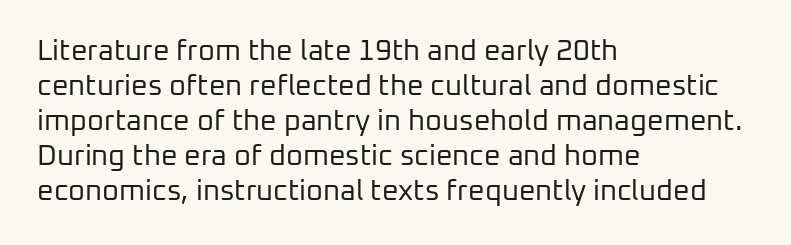
The image shows 29 px regular-weight sans-serif type, upright; set left-aligned, line spacing 1.21x, normal letter spacing, not underlined; low stroke contrast and a medium x-height.
